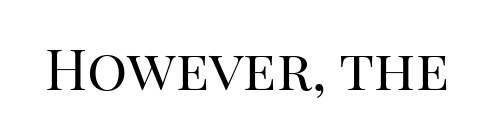
Q: Is the text bold? A: No.
Q: Is the text italic (slanted)? A: No, it is upright.
Q: Is the typeface a serif or a sans-serif typeface? A: Serif.
Q: Is the text underlined? A: No.
Q: Is the spacing between letters normal or unusually wide? A: Normal.
Q: Width (condensed, normal, or wide)? A: Normal.
Q: Stroke contrast? A: High.
Q: x-height? A: Large.
Q: Monospaced? A: No.
